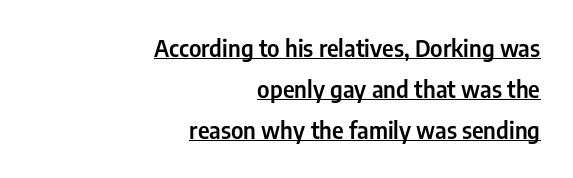
Q: Is the text italic (slanted)? A: No, it is upright.
Q: Is the text underlined? A: Yes.
Q: How is the paragraph aligned? A: Right-aligned.
Q: Is the spacing between letters normal or unusually wide? A: Normal.
